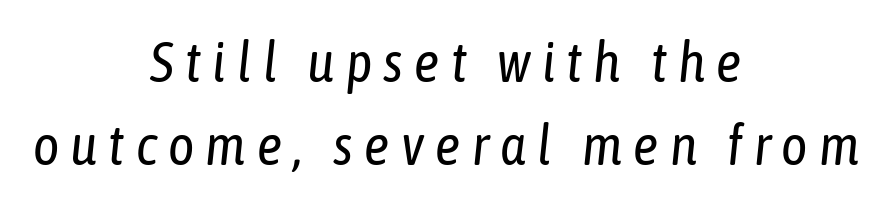
{"italic": "yes", "lean": "right", "slant_degrees": 6, "bold": "no", "weight": "regular", "width": "condensed", "stroke_contrast": "low", "x_height": "medium", "monospaced": "no", "underline": "no", "align": "center", "line_spacing": "normal", "line_spacing_ratio": 1.49, "letter_spacing": "wide", "letter_spacing_em": 0.2, "glyph_px": 56}
